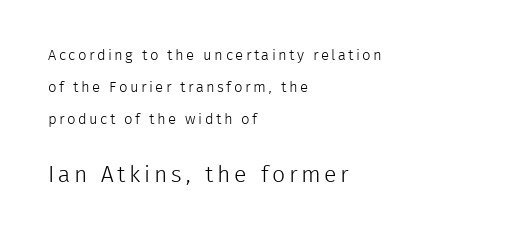
Left-aligned paragraph, ragged on the right. Is this a heavy cut? Hardly; it is regular or lighter. Typesetter's note — lower block bumped up in size, upper block left smaller. Leading is clearly above the norm, producing a sparse column. Vertical strokes here are truly vertical.
